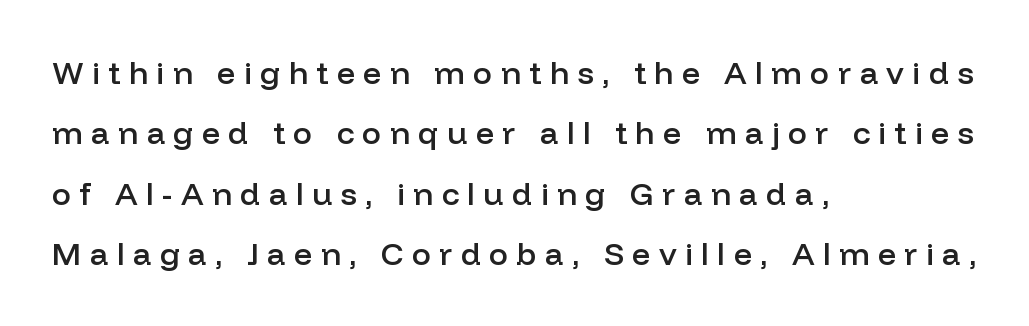
Q: Is the text bold? A: Semi-bold.
Q: Is the text italic (slanted)? A: No, it is upright.
Q: Is the typeface a serif or a sans-serif typeface? A: Sans-serif.
Q: Is the text underlined? A: No.
Q: How is the paragraph aligned? A: Left-aligned.
Q: Is the spacing between letters normal or unusually wide? A: Unusually wide.
Q: Width (condensed, normal, or wide)? A: Normal.
Q: Stroke contrast? A: Low.
Q: x-height? A: Medium.
Q: Monospaced? A: No.
